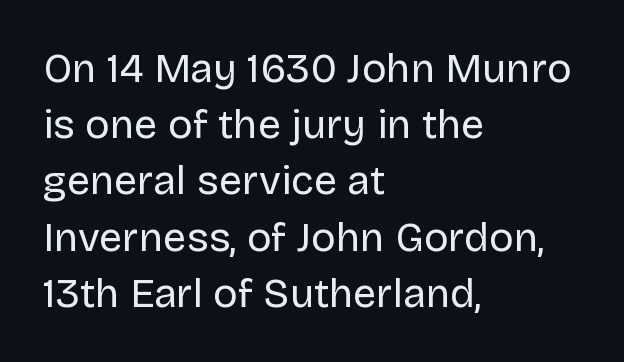
Q: Is the text bold? A: No.
Q: Is the text italic (slanted)? A: No, it is upright.
Q: Is the typeface a serif or a sans-serif typeface? A: Sans-serif.
Q: Is the text underlined? A: No.
Q: How is the paragraph aligned? A: Left-aligned.
Q: Is the spacing between letters normal or unusually wide? A: Normal.
Q: Is the spacing between lines tight, normal or loose? A: Normal.
Q: Width (condensed, normal, or wide)? A: Normal.
Q: Stroke contrast? A: Low.
Q: x-height? A: Large.
Q: Monospaced? A: No.
